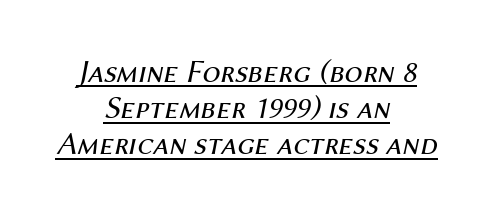
The image shows 32 px regular-weight type, italic (leaning right); set centered, tight line spacing (1.13x), normal letter spacing, underlined; medium stroke contrast and a medium x-height.
